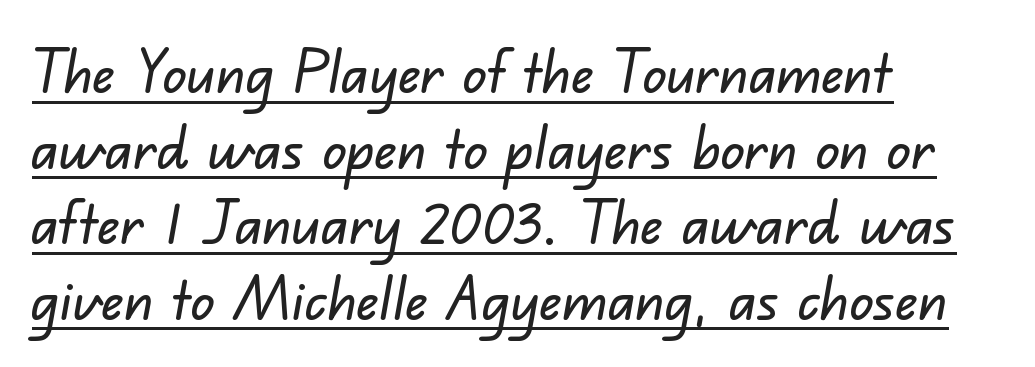
The image shows 60 px sans-serif type; set left-aligned, normal line spacing (1.26x), normal letter spacing, underlined; low stroke contrast and a small x-height.
